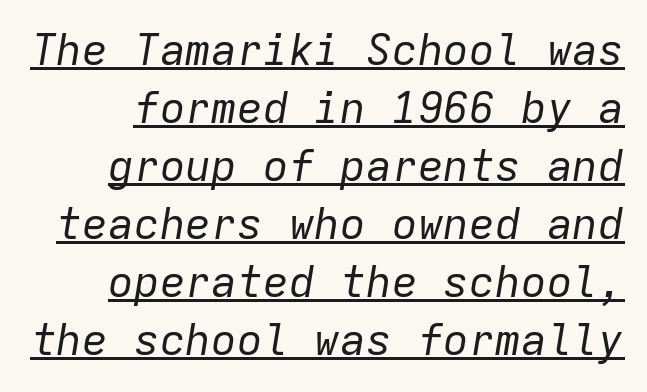
How would I describe the line gaps? Plain and ordinary. There is no visible air inserted between adjacent glyphs. Do the characters align in a grid? Yes, the font is monospaced. Looking at the ascenders, they clearly lean. Check the space under the baseline: a stroke is drawn there.
